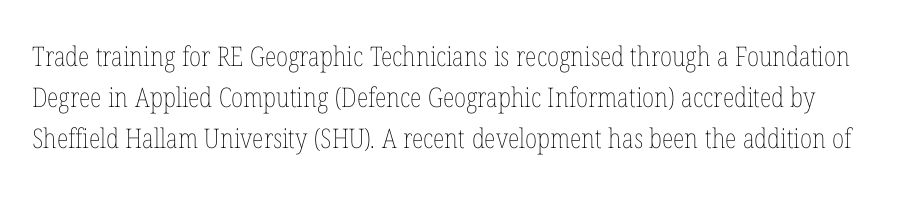
Q: Is the text bold? A: No.
Q: Is the text italic (slanted)? A: No, it is upright.
Q: Is the text underlined? A: No.
Q: Is the spacing between letters normal or unusually wide? A: Normal.
Q: Is the spacing between lines tight, normal or loose? A: Normal.
